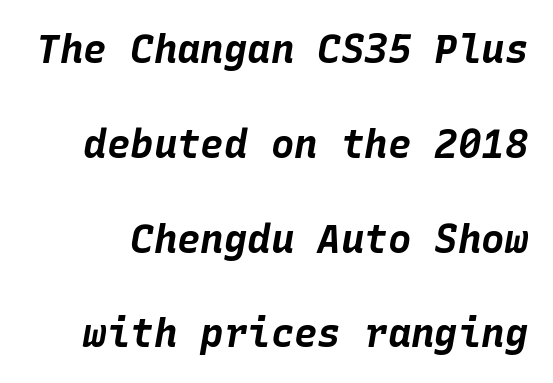
The image shows 39 px bold type, italic (leaning right), monospaced; set loose line spacing (2.43x), normal letter spacing, not underlined; low stroke contrast and a large x-height.
